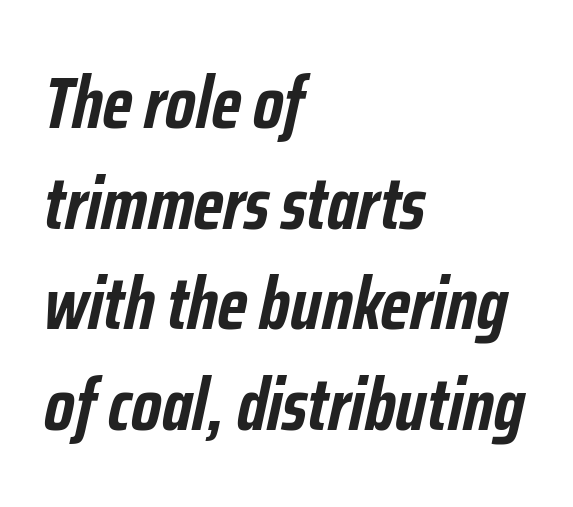
The image shows 74 px semibold, condensed type, italic (leaning right); set left-aligned, normal line spacing (1.36x), normal letter spacing, not underlined; low stroke contrast and a medium x-height.
